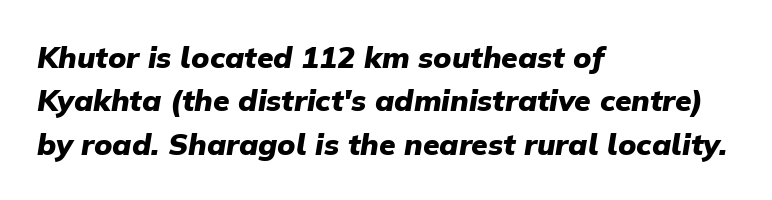
The image shows 30 px heavy type, italic (leaning right); set left-aligned, normal line spacing (1.45x), normal letter spacing, not underlined; low stroke contrast and a medium x-height.
